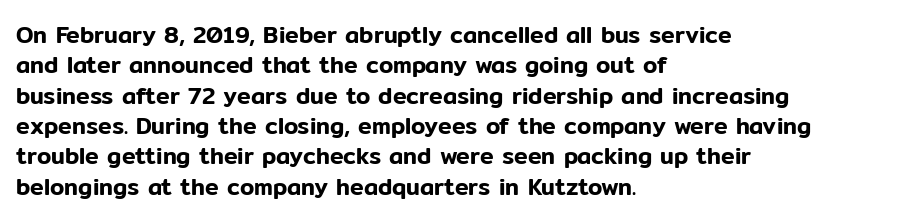
{"italic": "no", "underline": "no", "align": "left", "line_spacing": "normal", "line_spacing_ratio": 1.32, "letter_spacing": "normal", "letter_spacing_em": 0.0, "glyph_px": 23}
